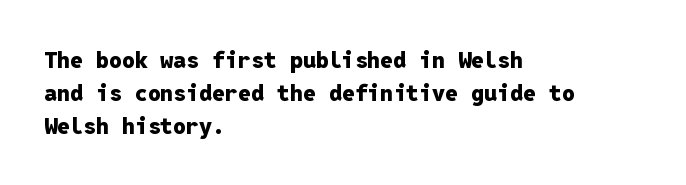
Q: Is the text bold? A: Yes.
Q: Is the text italic (slanted)? A: No, it is upright.
Q: Is the text underlined? A: No.
Q: How is the paragraph aligned? A: Left-aligned.
Q: Is the spacing between letters normal or unusually wide? A: Normal.
Q: Is the spacing between lines tight, normal or loose? A: Normal.
